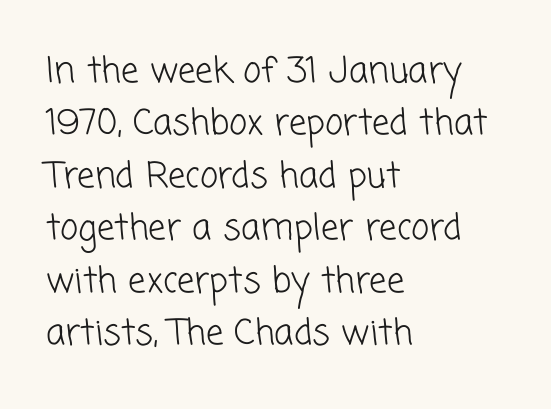
The image shows 35 px light sans-serif type; set left-aligned, normal line spacing (1.5x), normal letter spacing, not underlined; low stroke contrast and a medium x-height.
